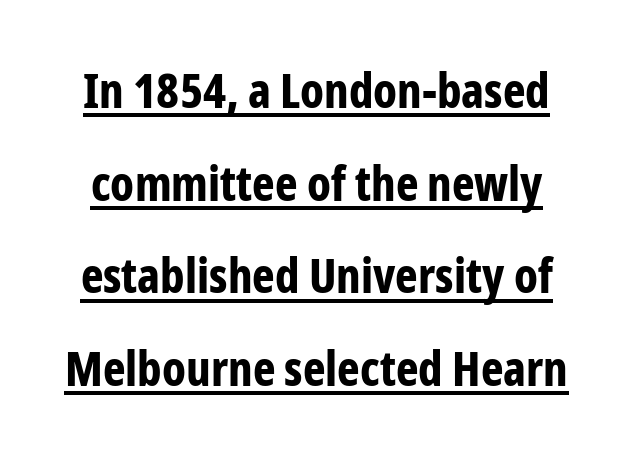
The image shows 48 px bold, condensed sans-serif type, upright; set loose line spacing (1.93x), normal letter spacing, underlined; low stroke contrast and a medium x-height.
